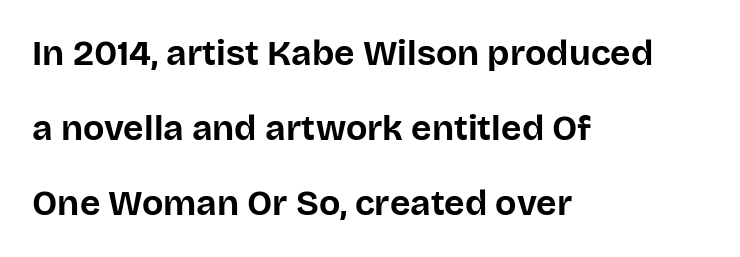
{"serif": "no", "italic": "no", "bold": "yes", "weight": "bold", "width": "normal", "stroke_contrast": "low", "x_height": "large", "monospaced": "no", "underline": "no", "align": "left", "line_spacing": "loose", "line_spacing_ratio": 2.14, "letter_spacing": "normal", "letter_spacing_em": 0.0, "glyph_px": 35}
